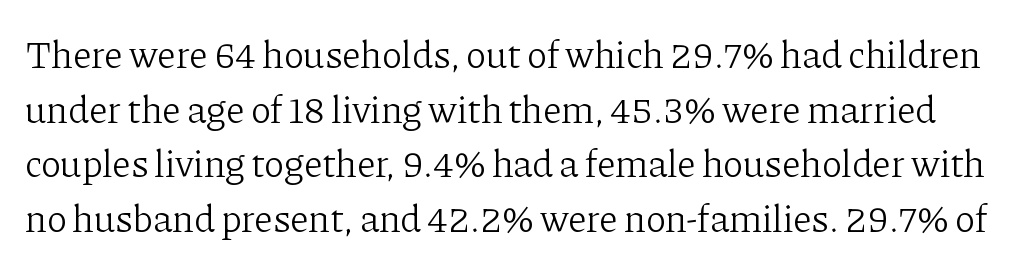
{"serif": "yes", "italic": "no", "bold": "no", "weight": "light", "width": "normal", "stroke_contrast": "low", "x_height": "medium", "monospaced": "no", "underline": "no", "line_spacing": "normal", "line_spacing_ratio": 1.44, "letter_spacing": "normal", "letter_spacing_em": 0.0, "glyph_px": 38}
